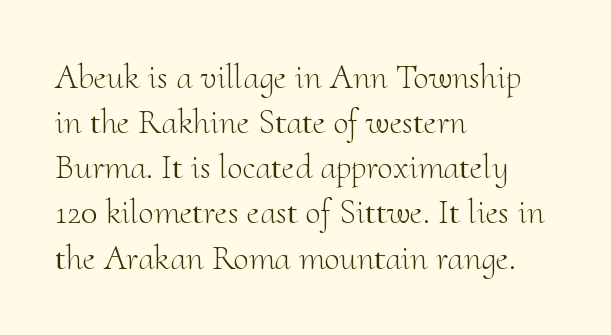
The image shows 35 px light serif type, upright; set left-aligned, normal line spacing (1.29x), normal letter spacing, not underlined; medium stroke contrast and a small x-height.
